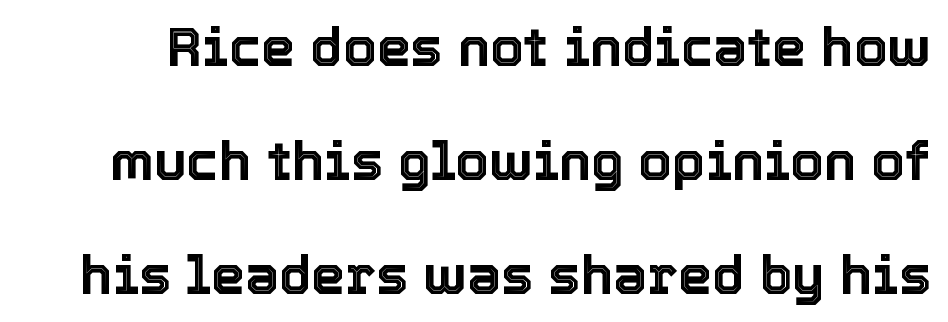
Q: Is the text italic (slanted)? A: No, it is upright.
Q: Is the text underlined? A: No.
Q: Is the spacing between letters normal or unusually wide? A: Normal.
Q: Is the spacing between lines tight, normal or loose? A: Loose.
Q: Width (condensed, normal, or wide)? A: Normal.
Q: x-height? A: Medium.
Q: Monospaced? A: No.
